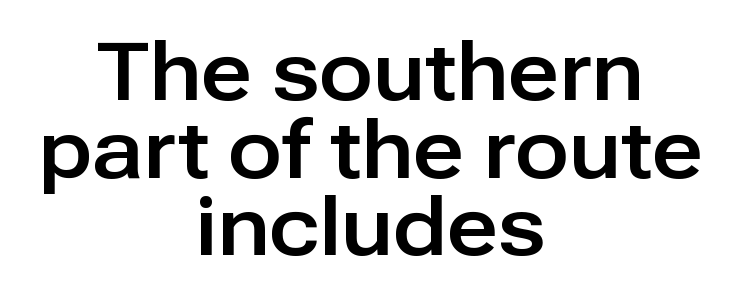
The image shows 80 px sans-serif type, upright; set centered, tight line spacing (0.97x), normal letter spacing, not underlined; low stroke contrast and a medium x-height.
